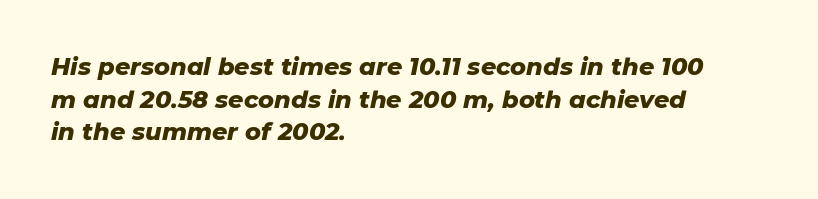
No extra tracking has been applied to these lines. Is the type slanted? Yes — the strokes lean at a clear angle. This is heavy type, rendered in bold. Notice how the passage keeps a crisp vertical edge on the left only. The gap between lines stays unmarked.
